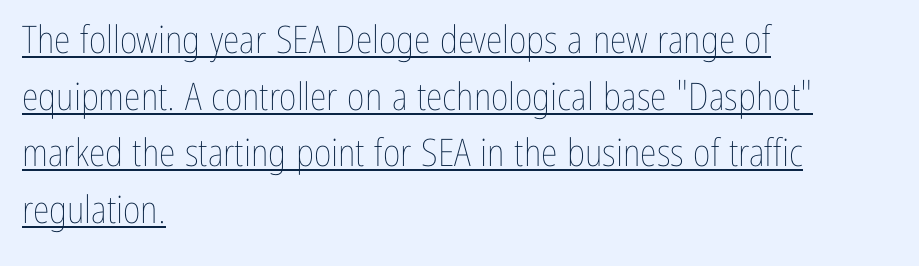
Rows of type keep a routine distance in the vertical direction. The strokes carry an ordinary text weight at most. Horizontal alignment here is leftward, the default for most running prose. These characters rest on top of a visible drawn line.
